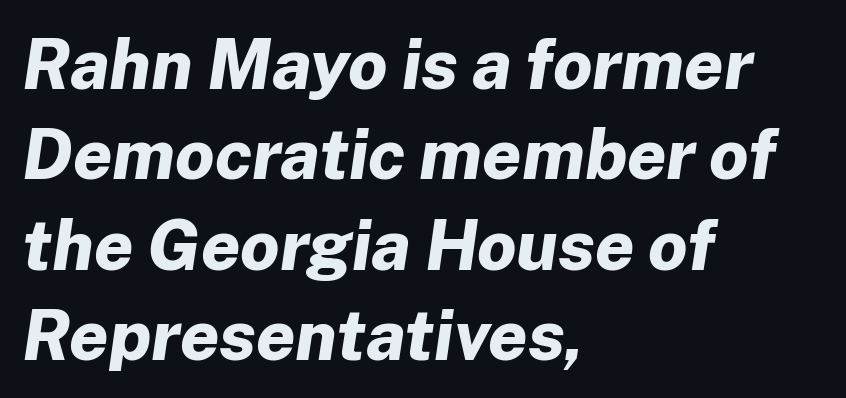
Q: Is the text bold? A: Yes.
Q: Is the text italic (slanted)? A: Yes, it leans right by about 8 degrees.
Q: Is the text underlined? A: No.
Q: How is the paragraph aligned? A: Left-aligned.
Q: Is the spacing between letters normal or unusually wide? A: Normal.
Q: Is the spacing between lines tight, normal or loose? A: Normal.
Q: Width (condensed, normal, or wide)? A: Normal.
Q: Stroke contrast? A: Low.
Q: x-height? A: Medium.
Q: Monospaced? A: No.
